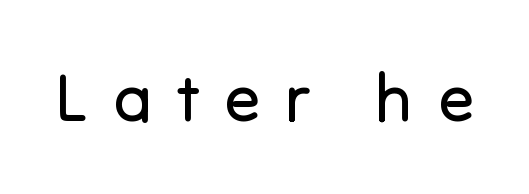
Q: Is the text bold? A: No.
Q: Is the text italic (slanted)? A: No, it is upright.
Q: Is the typeface a serif or a sans-serif typeface? A: Sans-serif.
Q: Is the text underlined? A: No.
Q: Is the spacing between letters normal or unusually wide? A: Unusually wide.
Q: Width (condensed, normal, or wide)? A: Normal.
Q: Stroke contrast? A: Low.
Q: x-height? A: Medium.
Q: Monospaced? A: No.
